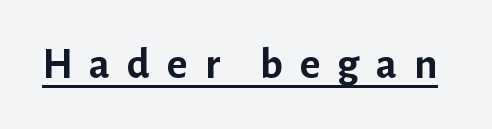
The image shows 44 px semibold sans-serif type, upright; set unusually wide letter spacing (+0.38 em), underlined; low stroke contrast and a medium x-height.
